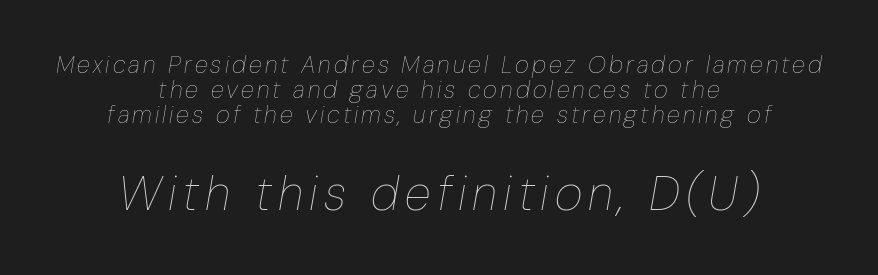
The image shows 48 px thin, condensed type, italic (leaning right); set centered, tight line spacing (1.04x), not underlined; the second (bottom) block is 2.0x larger; low stroke contrast and a medium x-height.
